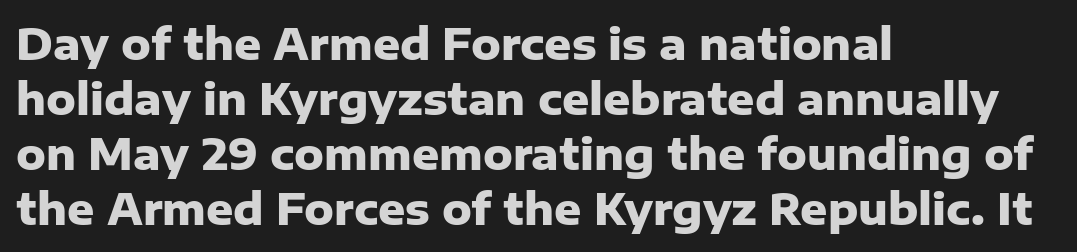
The image shows 42 px heavy sans-serif type, upright; set left-aligned, normal line spacing (1.31x), normal letter spacing, not underlined; low stroke contrast and a medium x-height.
